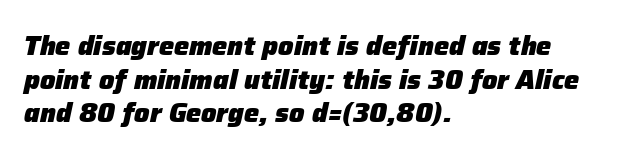
Q: Is the text bold? A: Yes.
Q: Is the text italic (slanted)? A: Yes, it leans right by about 12 degrees.
Q: Is the text underlined? A: No.
Q: How is the paragraph aligned? A: Left-aligned.
Q: Is the spacing between letters normal or unusually wide? A: Normal.
Q: Is the spacing between lines tight, normal or loose? A: Normal.
